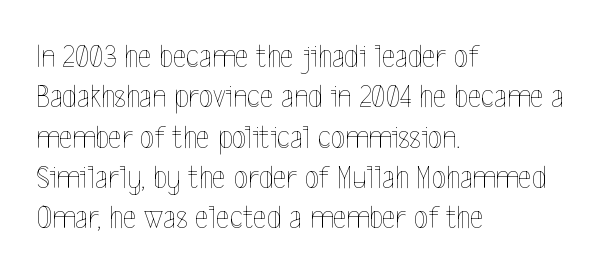
The image shows 33 px thin, condensed type, upright; set left-aligned, line spacing 1.22x, normal letter spacing, not underlined; a medium x-height.
